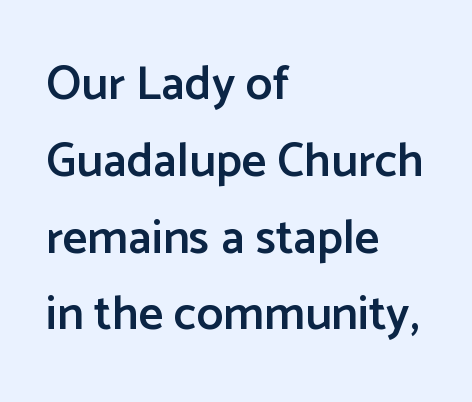
The passage shown is not underscored anywhere. This is roman type, the default non-slanted kind. Look at the tracking — it's just the regular setting, nothing added. These lines are rendered in a variable-pitch font. The leading is moderate, giving the passage an even texture. Typographic density is moderately raised because the face is semibold.
